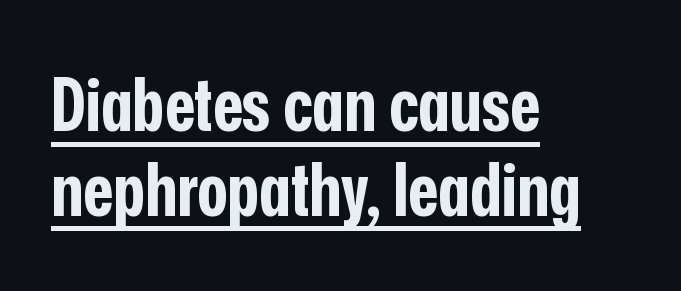
The image shows 73 px bold, condensed sans-serif type, upright; set left-aligned, line spacing 1.16x, normal letter spacing, underlined; low stroke contrast and a medium x-height.
